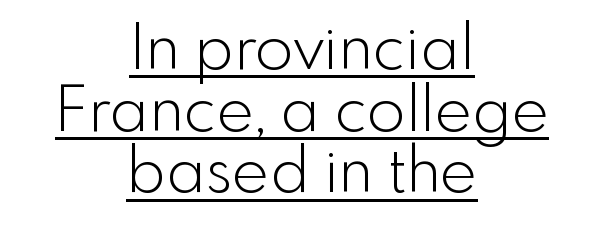
The image shows 63 px light sans-serif type, upright; set centered, tight line spacing (0.98x), normal letter spacing, underlined; a small x-height.
